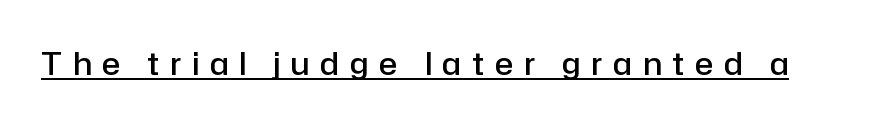
The image shows 31 px semibold sans-serif type, upright; set unusually wide letter spacing (+0.35 em), underlined; low stroke contrast and a medium x-height.
